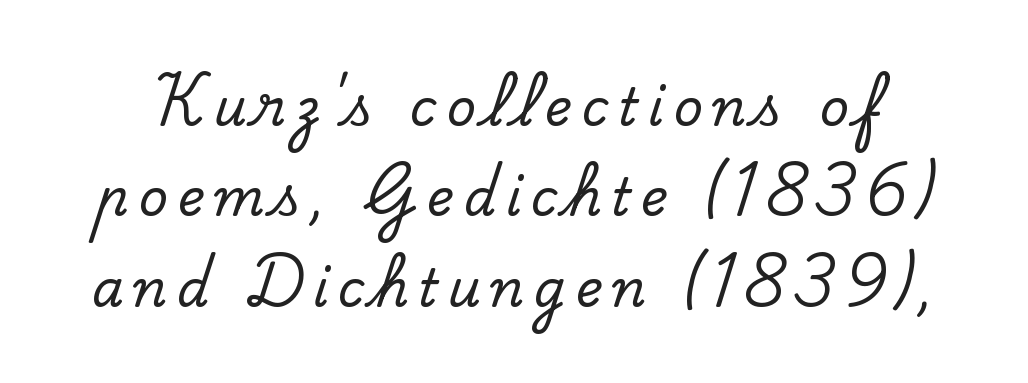
Honestly, there is no underline to notice here at all. Each letter's strokes conclude with small projecting serifs. Is this a fixed-width face? No — the glyphs have proportional, varying widths.
